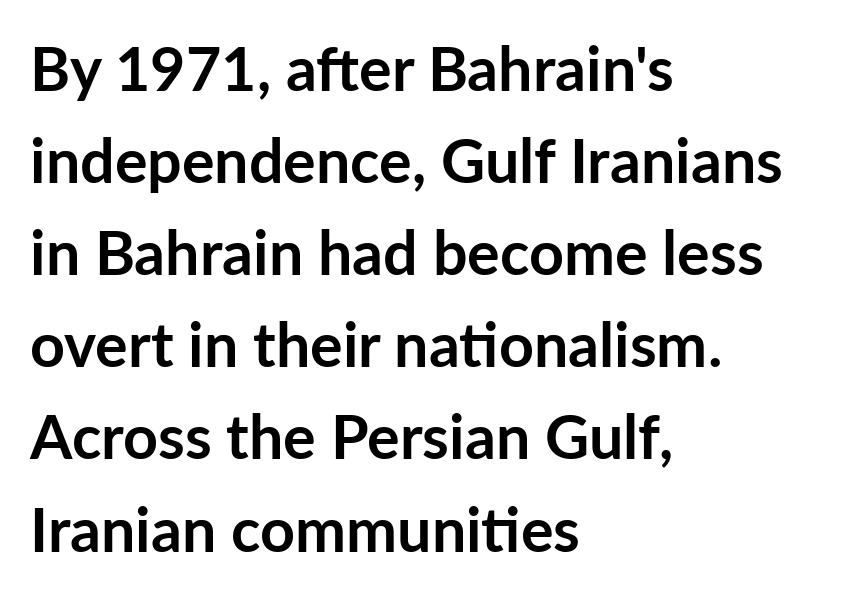
The type is set solid horizontally, with unmodified tracking. The passage shown is typed in a proportional face where columns would drift. Unmarked baselines from the first word to the last. The rendering uses a bold face; every stroke is thick and dark. Note: no serifs on the glyphs. A normal amount of white space separates one row of letters from the next.
